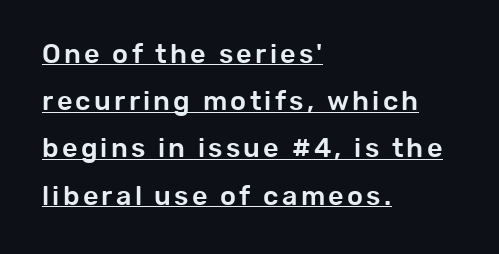
{"italic": "no", "underline": "yes", "align": "left", "line_spacing_ratio": 1.75, "glyph_px": 27}
